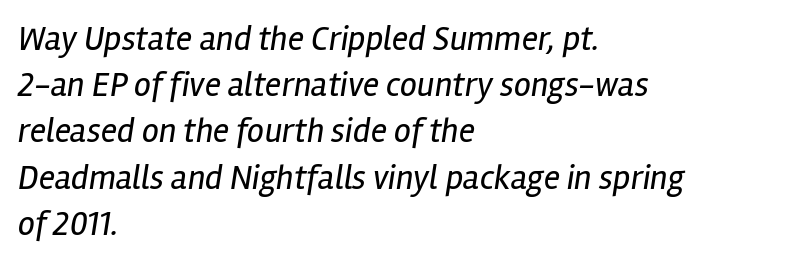
The image shows 34 px regular-weight, condensed type, italic (leaning right); set left-aligned, normal line spacing (1.36x), normal letter spacing, not underlined; low stroke contrast and a medium x-height.
